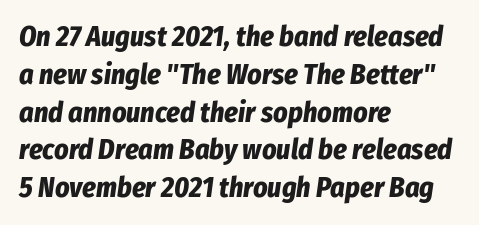
Standard letterfit; no display-style spreading of the glyphs. Plain, unruled lines of type. Strokes here are thick enough to call this a true bold. All the whitespace from short lines collects on the right. Interline gaps are of average width in this sample. The letters advance in unequal steps, a hallmark of proportional type.
